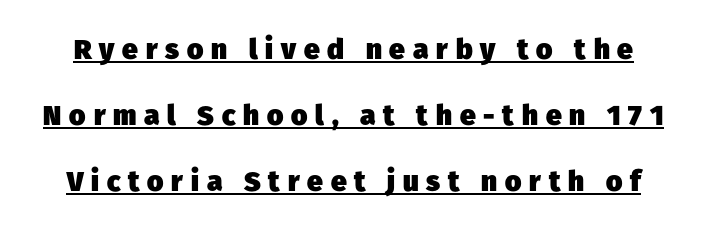
{"serif": "no", "bold": "yes", "weight": "heavy", "width": "normal", "stroke_contrast": "low", "x_height": "medium", "monospaced": "no", "underline": "yes", "line_spacing": "loose", "line_spacing_ratio": 2.36, "letter_spacing": "wide", "letter_spacing_em": 0.28, "glyph_px": 28}
